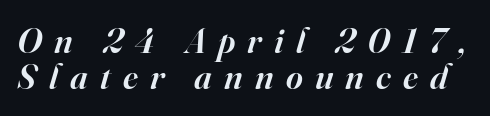
The designer dialed line spacing down below the default. Students, note that the glyphs here are deliberately spaced far apart. The designer went with a serif here, giving each stem small feet. Designer's note — italics engaged. The glyphs have the mass of a demibold cut, below bold. The gap between lines stays unmarked.
